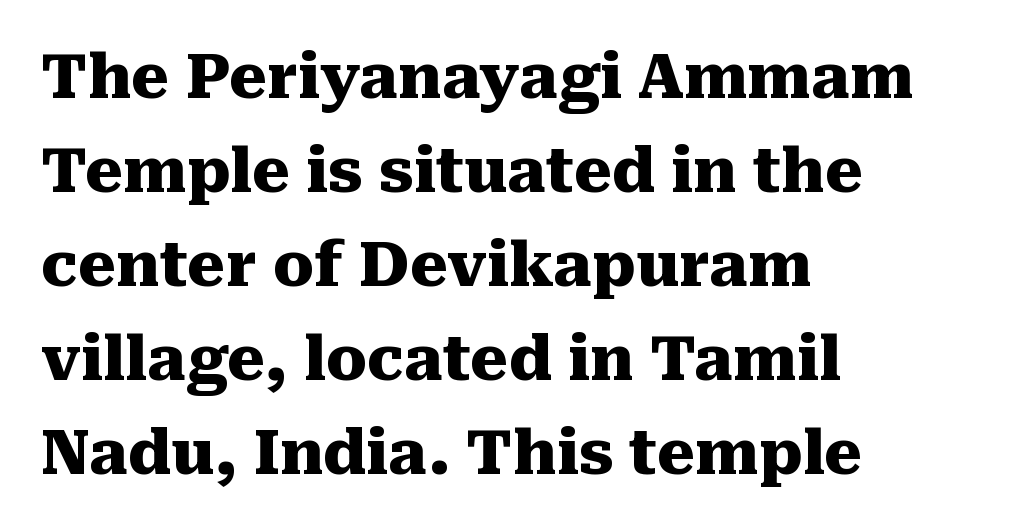
Q: Is the text bold? A: Yes.
Q: Is the text italic (slanted)? A: No, it is upright.
Q: Is the typeface a serif or a sans-serif typeface? A: Serif.
Q: Is the text underlined? A: No.
Q: How is the paragraph aligned? A: Left-aligned.
Q: Is the spacing between letters normal or unusually wide? A: Normal.
Q: Is the spacing between lines tight, normal or loose? A: Normal.
Q: Width (condensed, normal, or wide)? A: Normal.
Q: Stroke contrast? A: Medium.
Q: x-height? A: Medium.
Q: Monospaced? A: No.
